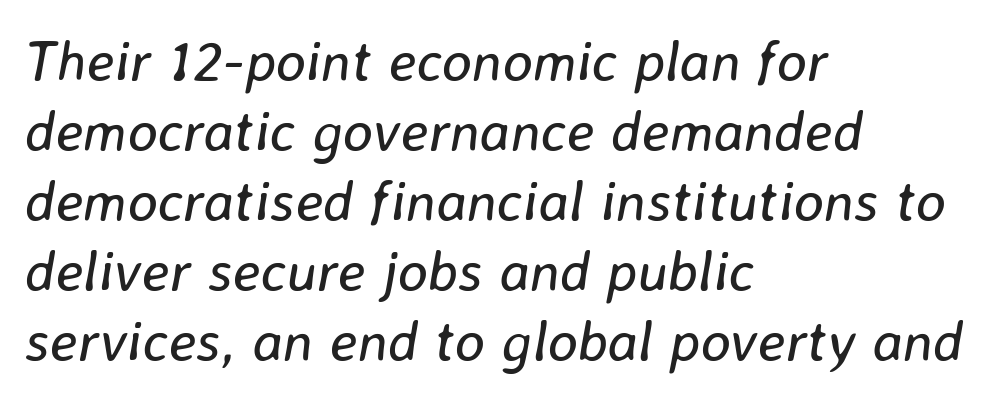
Q: Is the text bold? A: No.
Q: Is the text italic (slanted)? A: Yes, it leans right by about 8 degrees.
Q: Is the text underlined? A: No.
Q: How is the paragraph aligned? A: Left-aligned.
Q: Is the spacing between letters normal or unusually wide? A: Normal.
Q: Width (condensed, normal, or wide)? A: Normal.
Q: Stroke contrast? A: Low.
Q: x-height? A: Medium.
Q: Monospaced? A: No.
